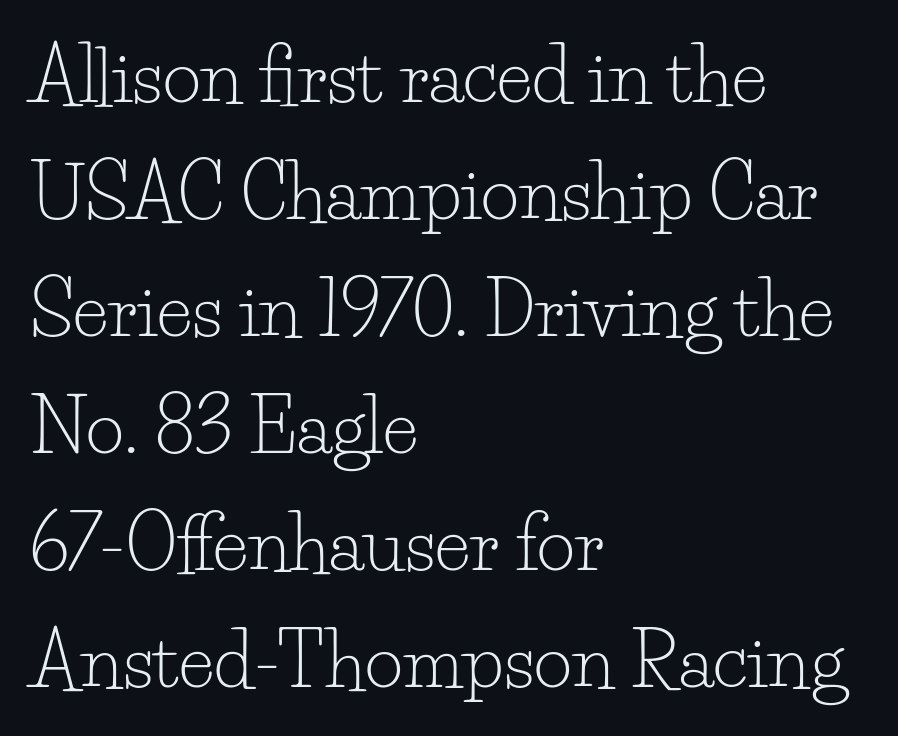
{"serif": "yes", "italic": "no", "bold": "no", "weight": "light", "width": "normal", "stroke_contrast": "low", "x_height": "small", "monospaced": "no", "underline": "no", "align": "left", "line_spacing": "normal", "line_spacing_ratio": 1.58, "letter_spacing": "normal", "letter_spacing_em": 0.0, "glyph_px": 74}
